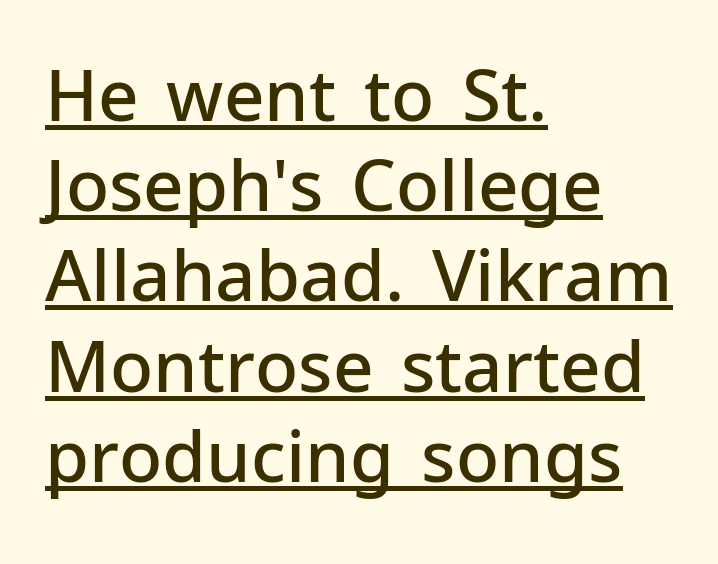
Q: Is the text bold? A: Semi-bold.
Q: Is the text italic (slanted)? A: No, it is upright.
Q: Is the typeface a serif or a sans-serif typeface? A: Sans-serif.
Q: Is the text underlined? A: Yes.
Q: How is the paragraph aligned? A: Left-aligned.
Q: Is the spacing between letters normal or unusually wide? A: Normal.
Q: Is the spacing between lines tight, normal or loose? A: Normal.
Q: Width (condensed, normal, or wide)? A: Normal.
Q: Stroke contrast? A: Low.
Q: x-height? A: Medium.
Q: Monospaced? A: No.
